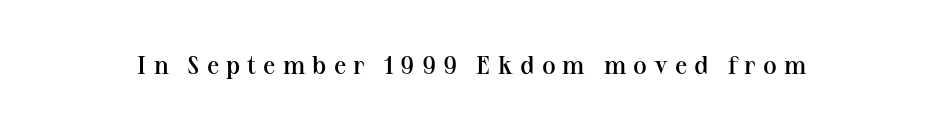
Q: Is the text bold? A: Semi-bold.
Q: Is the text italic (slanted)? A: No, it is upright.
Q: Is the text underlined? A: No.
Q: Is the spacing between letters normal or unusually wide? A: Unusually wide.
